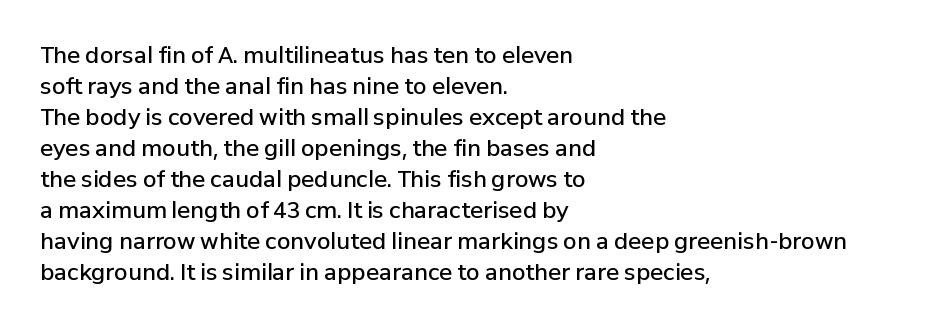
{"italic": "no", "bold": "semi", "underline": "no", "align": "left", "line_spacing": "normal", "line_spacing_ratio": 1.41, "letter_spacing": "normal", "letter_spacing_em": 0.0, "glyph_px": 22}
